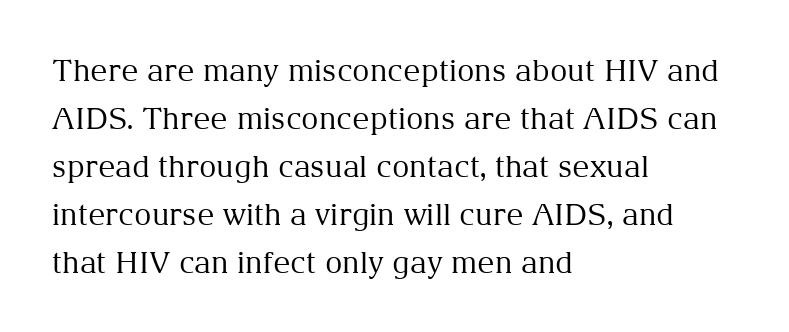
{"serif": "yes", "italic": "no", "bold": "no", "weight": "regular", "width": "normal", "stroke_contrast": "medium", "x_height": "medium", "monospaced": "no", "underline": "no", "align": "left", "line_spacing": "normal", "line_spacing_ratio": 1.6, "letter_spacing": "normal", "letter_spacing_em": 0.0, "glyph_px": 30}
